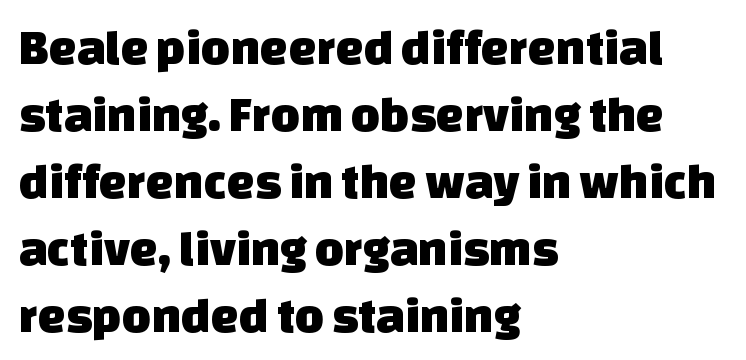
Lines of text with bare space underneath. The passage shown is typeset with a sans-serif family. The rendering uses natural spacing where letterforms have individual widths. Every row of glyphs begins at an identical x-position on the left. Tracking value appears to be zero — textbook default spacing. Leading: standard.
